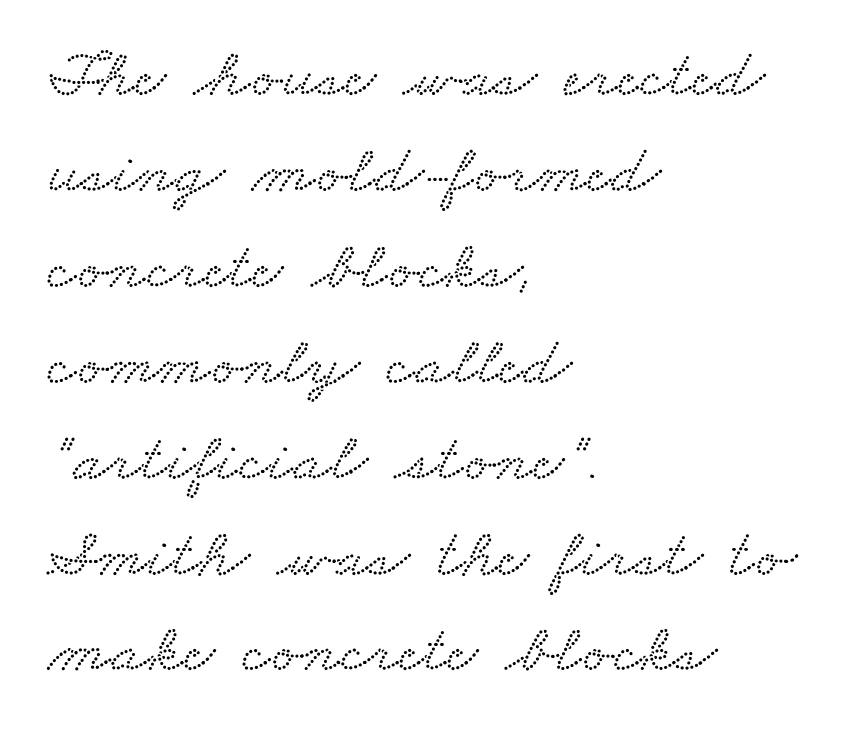
The image shows 69 px wide serif type; set left-aligned, normal line spacing (1.39x), normal letter spacing, not underlined; low stroke contrast and a small x-height.
